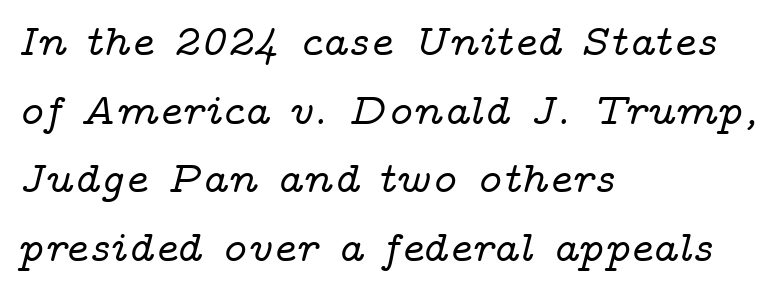
The image shows 44 px wide serif type, italic (leaning right); set left-aligned, normal line spacing (1.56x), normal letter spacing, not underlined; low stroke contrast and a medium x-height.
